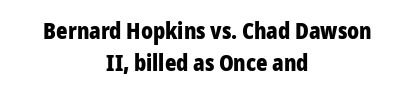
Q: Is the text bold? A: Yes.
Q: Is the text italic (slanted)? A: No, it is upright.
Q: Is the text underlined? A: No.
Q: How is the paragraph aligned? A: Centered.
Q: Is the spacing between letters normal or unusually wide? A: Normal.
Q: Is the spacing between lines tight, normal or loose? A: Normal.
